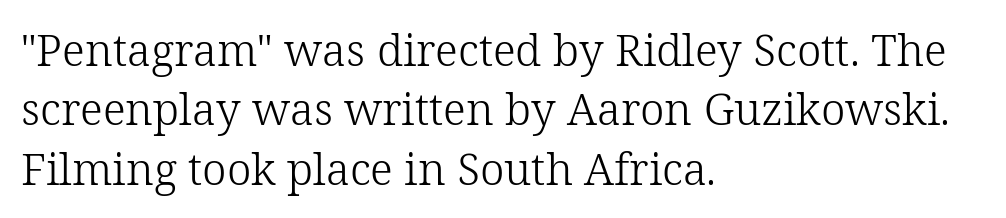
Q: Is the text bold? A: No.
Q: Is the text italic (slanted)? A: No, it is upright.
Q: Is the typeface a serif or a sans-serif typeface? A: Serif.
Q: Is the text underlined? A: No.
Q: How is the paragraph aligned? A: Left-aligned.
Q: Is the spacing between letters normal or unusually wide? A: Normal.
Q: Is the spacing between lines tight, normal or loose? A: Normal.
Q: Width (condensed, normal, or wide)? A: Normal.
Q: Stroke contrast? A: Low.
Q: x-height? A: Medium.
Q: Monospaced? A: No.
